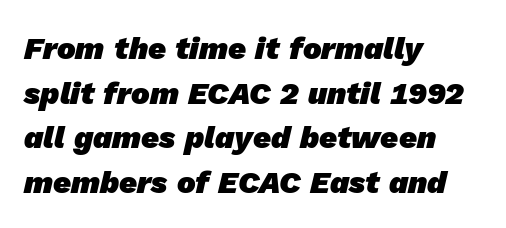
Q: Is the text bold? A: Yes.
Q: Is the typeface a serif or a sans-serif typeface? A: Sans-serif.
Q: Is the text underlined? A: No.
Q: How is the paragraph aligned? A: Left-aligned.
Q: Is the spacing between letters normal or unusually wide? A: Normal.
Q: Is the spacing between lines tight, normal or loose? A: Normal.
Q: Width (condensed, normal, or wide)? A: Normal.
Q: Stroke contrast? A: Low.
Q: x-height? A: Medium.
Q: Monospaced? A: No.
